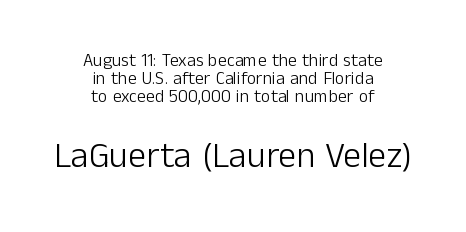
The image shows 36 px light sans-serif type, upright; set centered, tight line spacing (1.01x), normal letter spacing, not underlined; the second (bottom) block is 2.0x larger; low stroke contrast and a medium x-height.
